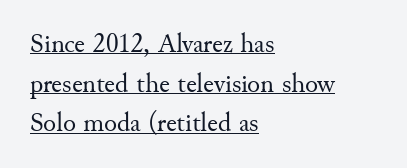
Q: Is the text bold? A: No.
Q: Is the text italic (slanted)? A: No, it is upright.
Q: Is the text underlined? A: Yes.
Q: How is the paragraph aligned? A: Left-aligned.
Q: Is the spacing between letters normal or unusually wide? A: Normal.
Q: Is the spacing between lines tight, normal or loose? A: Normal.
